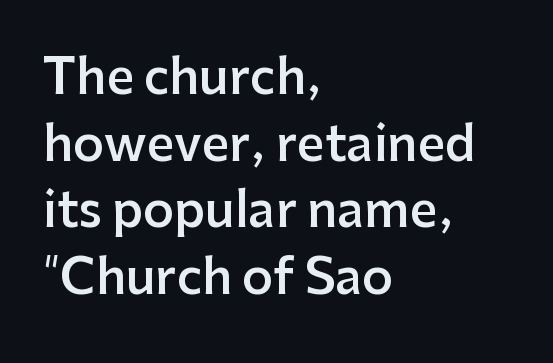
{"serif": "no", "italic": "no", "bold": "semi", "weight": "semibold", "width": "normal", "stroke_contrast": "low", "x_height": "medium", "monospaced": "no", "underline": "no", "align": "left", "line_spacing": "normal", "line_spacing_ratio": 1.39, "letter_spacing": "normal", "letter_spacing_em": 0.0, "glyph_px": 48}
